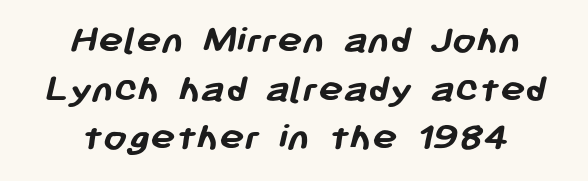
{"serif": "no", "bold": "yes", "weight": "semibold", "width": "normal", "stroke_contrast": "low", "x_height": "medium", "monospaced": "no", "underline": "no", "align": "center", "line_spacing_ratio": 1.16, "letter_spacing": "normal", "letter_spacing_em": 0.0, "glyph_px": 42}
